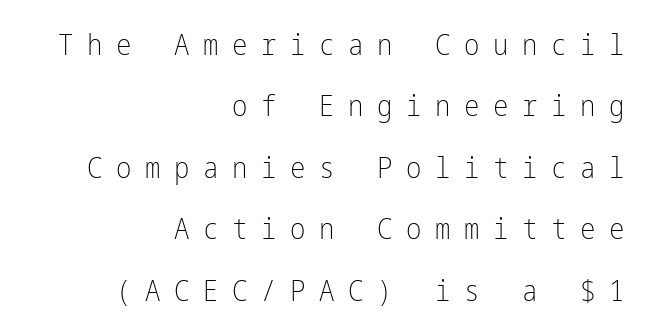
This sample is right-justified, so line beginnings fall wherever the words allow. Bare-footed words on every line. These glyphs show unthickened strokes, regular width or finer. Serifs: no, the terminals of the letterforms are clean. You could fit nearly another row in the gap between these rows. The tracking jumps out immediately: characters are airy and widely separated.
